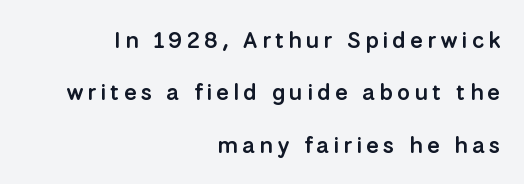
The paragraph has a hard right edge and a soft left edge. Check the space under the baseline: it is left empty. Summary of vertical rhythm: relaxed, with wide interline spacing. Designer's note — italics off, roman on. The font is running at a semibold setting, under full bold.
